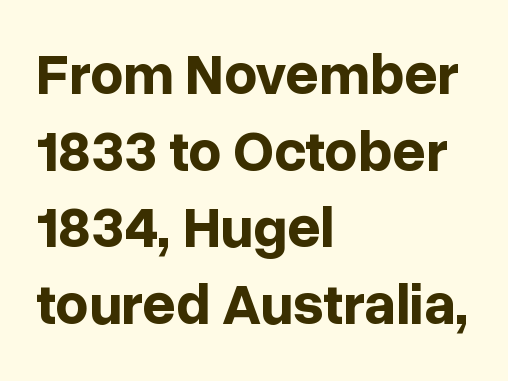
The image shows 58 px bold sans-serif type, upright; set left-aligned, normal line spacing (1.32x), normal letter spacing, not underlined; low stroke contrast and a medium x-height.
